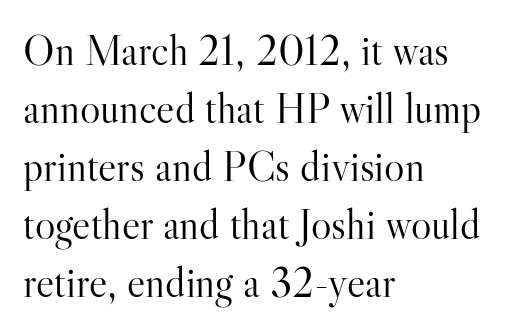
{"serif": "yes", "italic": "no", "bold": "no", "weight": "light", "width": "normal", "stroke_contrast": "high", "x_height": "small", "monospaced": "no", "underline": "no", "align": "left", "line_spacing": "normal", "line_spacing_ratio": 1.35, "letter_spacing": "normal", "letter_spacing_em": 0.0, "glyph_px": 43}
